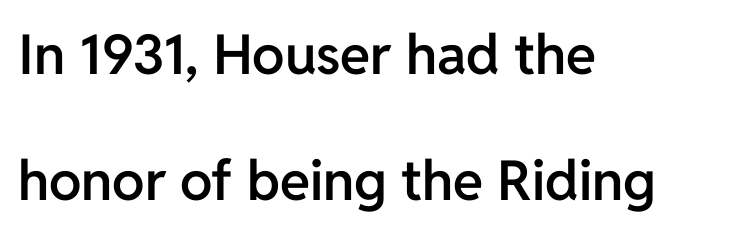
Q: Is the text bold? A: Semi-bold.
Q: Is the text italic (slanted)? A: No, it is upright.
Q: Is the typeface a serif or a sans-serif typeface? A: Sans-serif.
Q: Is the text underlined? A: No.
Q: How is the paragraph aligned? A: Left-aligned.
Q: Is the spacing between letters normal or unusually wide? A: Normal.
Q: Is the spacing between lines tight, normal or loose? A: Loose.
Q: Width (condensed, normal, or wide)? A: Normal.
Q: Stroke contrast? A: Low.
Q: x-height? A: Medium.
Q: Monospaced? A: No.
